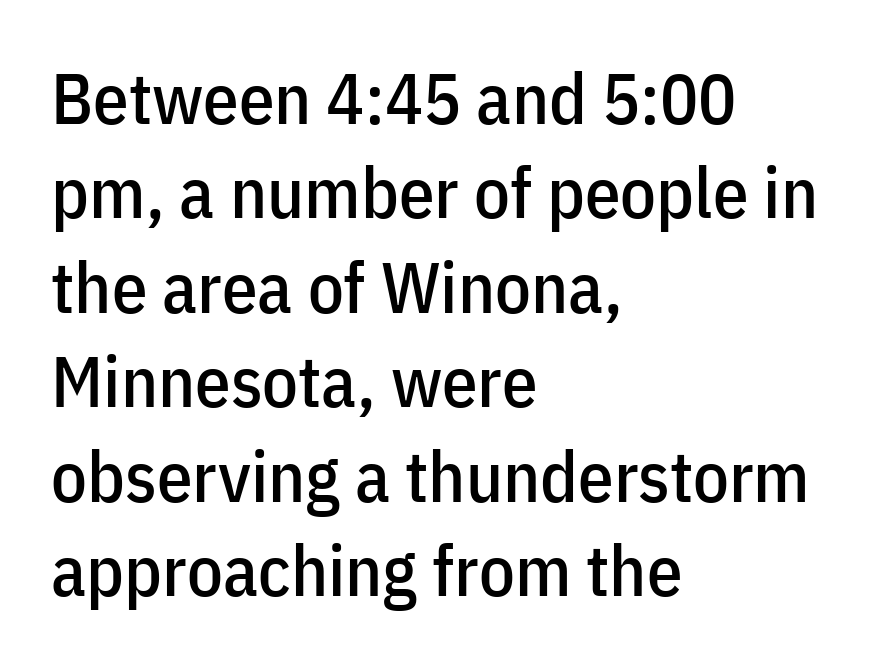
The image shows 71 px condensed sans-serif type, upright; set left-aligned, normal line spacing (1.33x), normal letter spacing, not underlined; low stroke contrast and a medium x-height.
